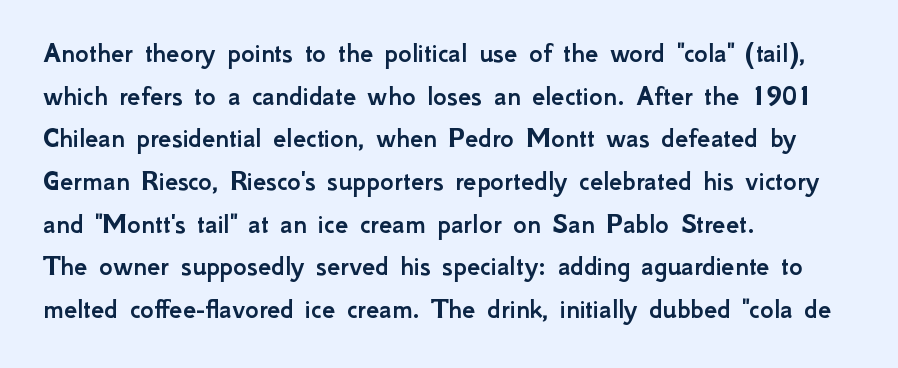
The gaps between neighbouring characters are ordinary and unremarkable. Short and long lines alike share a common starting point at left. Rows of type keep a routine distance in the vertical direction. The strip under each line holds only bare page. Proportional: the letters do not fall into vertical columns.
